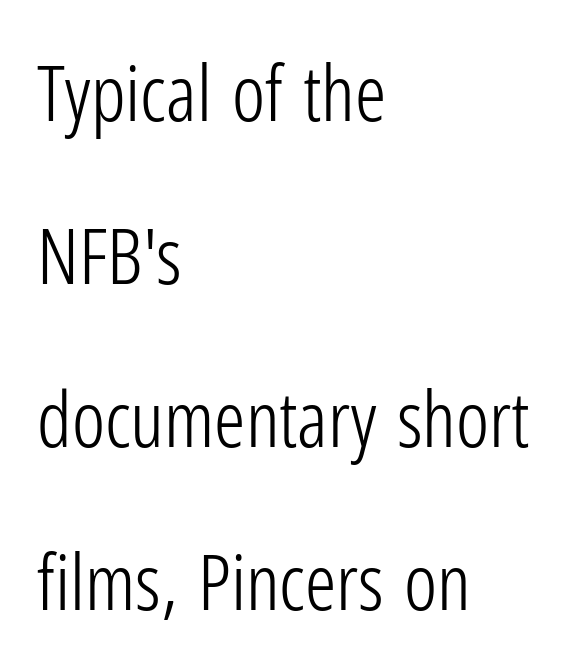
Caption: multi-line text, flush left, ragged right. The lettering holds an erect, upright posture throughout. Quick note: interline space is abundant. The strokes are not fattened; the text isn't bold. A typesetter would call this proportional, since set widths differ per character.
